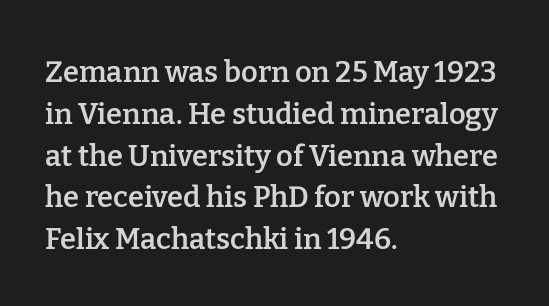
Q: Is the text bold? A: Semi-bold.
Q: Is the text italic (slanted)? A: No, it is upright.
Q: Is the typeface a serif or a sans-serif typeface? A: Serif.
Q: Is the text underlined? A: No.
Q: How is the paragraph aligned? A: Left-aligned.
Q: Is the spacing between letters normal or unusually wide? A: Normal.
Q: Is the spacing between lines tight, normal or loose? A: Normal.
Q: Width (condensed, normal, or wide)? A: Normal.
Q: Stroke contrast? A: Low.
Q: x-height? A: Medium.
Q: Monospaced? A: No.
